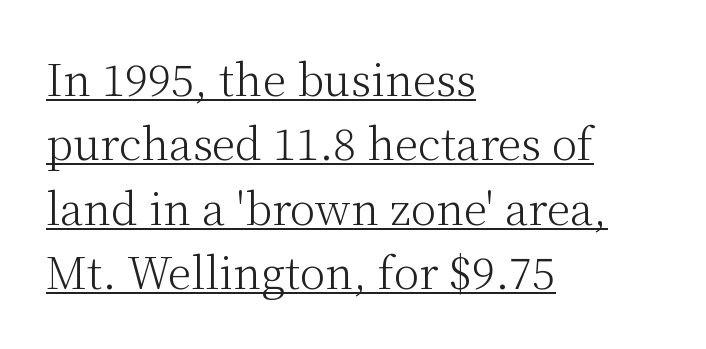
{"serif": "yes", "italic": "no", "bold": "no", "weight": "light", "width": "normal", "stroke_contrast": "medium", "x_height": "medium", "monospaced": "no", "underline": "yes", "align": "left", "line_spacing": "normal", "line_spacing_ratio": 1.5, "letter_spacing": "normal", "letter_spacing_em": 0.0, "glyph_px": 43}
